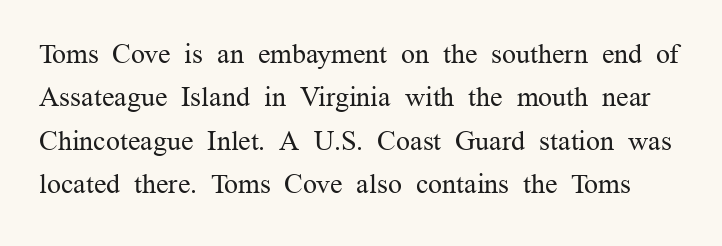
{"serif": "yes", "italic": "no", "bold": "no", "weight": "regular", "width": "normal", "stroke_contrast": "medium", "x_height": "medium", "monospaced": "no", "underline": "no", "line_spacing": "normal", "line_spacing_ratio": 1.55, "letter_spacing": "normal", "letter_spacing_em": 0.0, "glyph_px": 28}
